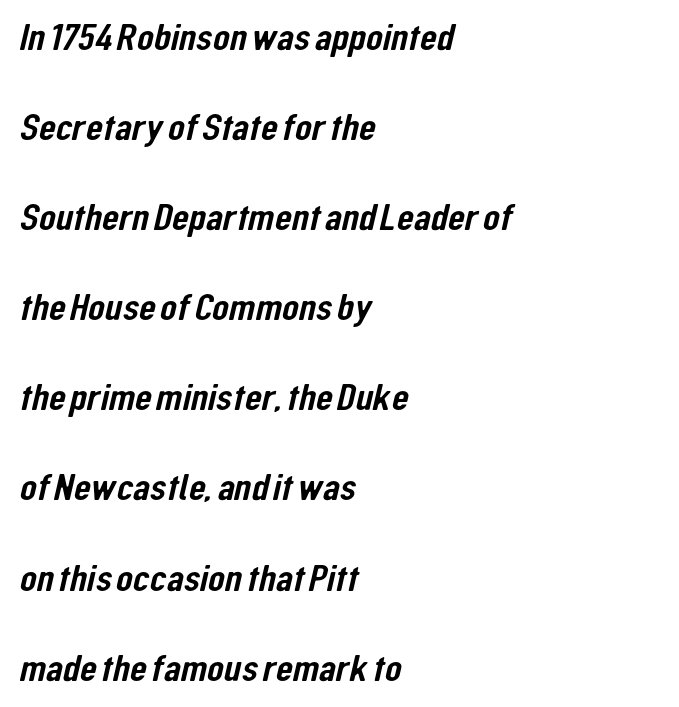
{"serif": "no", "width": "condensed", "stroke_contrast": "low", "x_height": "medium", "monospaced": "no", "underline": "no", "align": "left", "line_spacing": "loose", "line_spacing_ratio": 2.31, "letter_spacing": "normal", "letter_spacing_em": 0.0, "glyph_px": 39}
